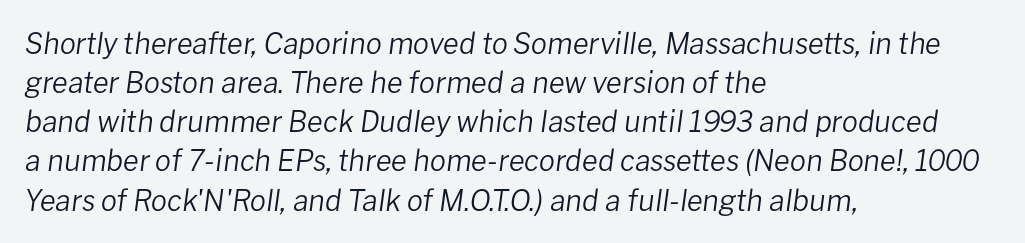
Weight class: somewhere from thin through regular. The words here are not underlined. The rendering uses natural spacing where letterforms have individual widths. Is the letter spacing exaggerated? No — it looks like the ordinary default. The rendering applies a slant to the glyphs.
